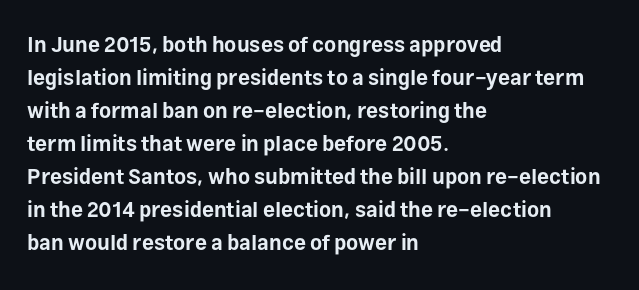
Q: Is the text bold? A: Yes.
Q: Is the text italic (slanted)? A: No, it is upright.
Q: Is the text underlined? A: No.
Q: How is the paragraph aligned? A: Left-aligned.
Q: Is the spacing between letters normal or unusually wide? A: Normal.
Q: Is the spacing between lines tight, normal or loose? A: Normal.
